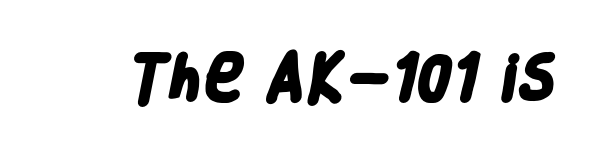
The image shows 50 px heavy, condensed sans-serif type; set normal letter spacing, not underlined; low stroke contrast and a large x-height.
